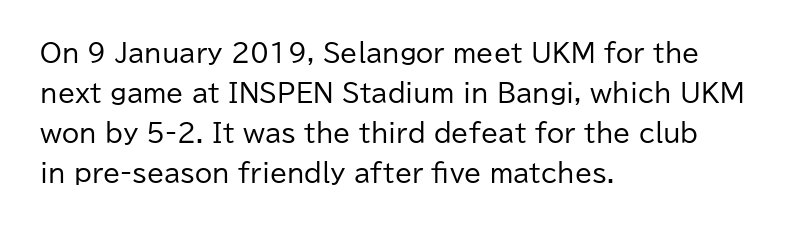
{"italic": "no", "bold": "no", "underline": "no", "align": "left", "line_spacing": "normal", "line_spacing_ratio": 1.6, "letter_spacing": "normal", "letter_spacing_em": 0.0, "glyph_px": 25}
